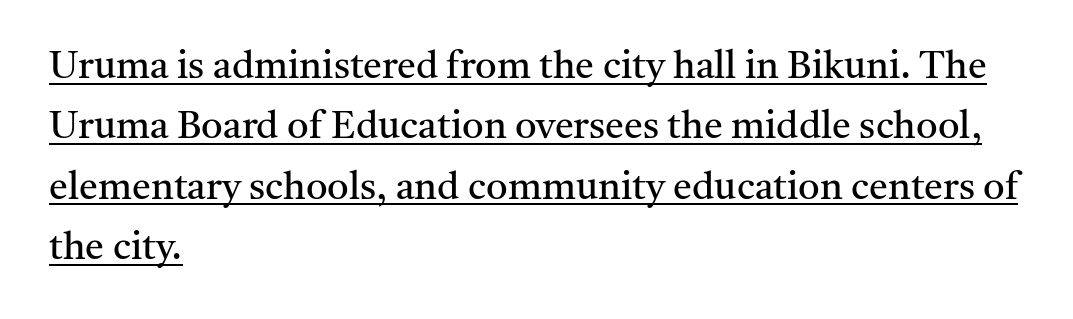
The lines sit at an ordinary, default distance from one another. The type sits square on the baseline with zero lean. Each line of the rendering has a horizontal stroke beneath the glyphs. This rendering uses left alignment, leaving the right contour irregular. The letters sit at their default tracking, neither squeezed nor spread.
